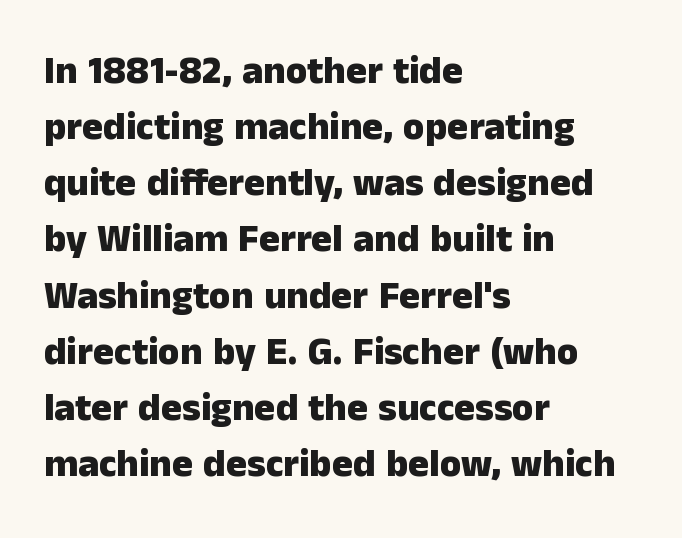
The image shows 39 px heavy sans-serif type, upright; set left-aligned, normal line spacing (1.44x), normal letter spacing, not underlined; low stroke contrast and a medium x-height.
